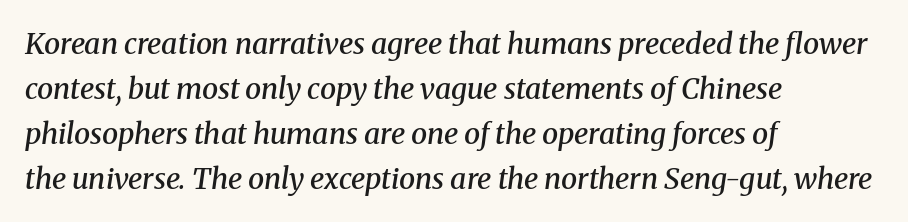
Q: Is the text bold? A: Semi-bold.
Q: Is the text italic (slanted)? A: Yes, it leans right by about 8 degrees.
Q: Is the typeface a serif or a sans-serif typeface? A: Serif.
Q: Is the text underlined? A: No.
Q: How is the paragraph aligned? A: Left-aligned.
Q: Is the spacing between letters normal or unusually wide? A: Normal.
Q: Is the spacing between lines tight, normal or loose? A: Normal.
Q: Width (condensed, normal, or wide)? A: Normal.
Q: Stroke contrast? A: Medium.
Q: x-height? A: Medium.
Q: Monospaced? A: No.
